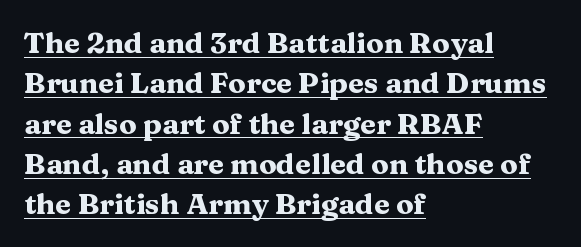
The image shows 29 px heavy, wide serif type, upright; set left-aligned, normal line spacing (1.39x), normal letter spacing, underlined; medium stroke contrast and a medium x-height.
